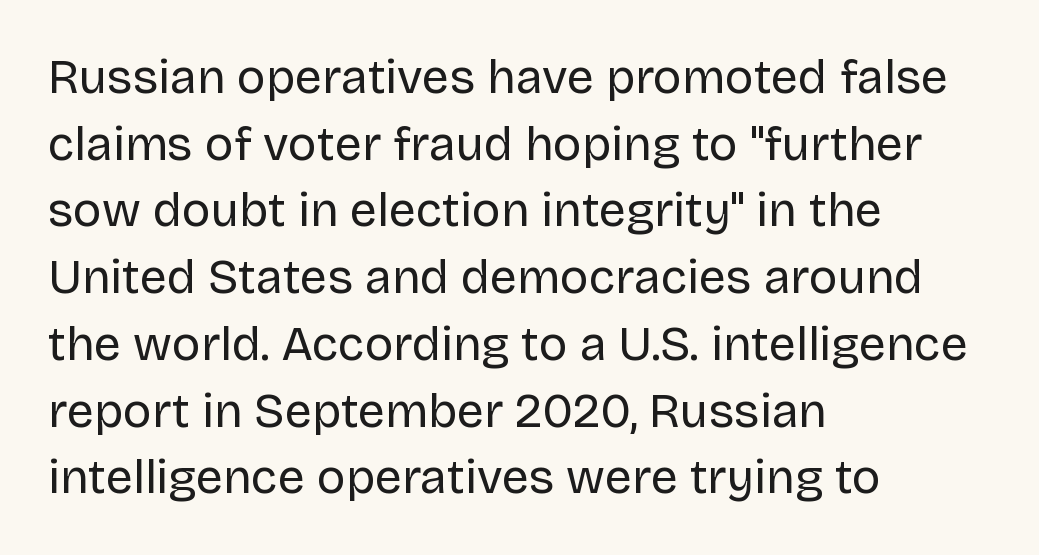
Q: Is the text bold? A: No.
Q: Is the text italic (slanted)? A: No, it is upright.
Q: Is the typeface a serif or a sans-serif typeface? A: Sans-serif.
Q: Is the text underlined? A: No.
Q: How is the paragraph aligned? A: Left-aligned.
Q: Is the spacing between letters normal or unusually wide? A: Normal.
Q: Is the spacing between lines tight, normal or loose? A: Normal.
Q: Width (condensed, normal, or wide)? A: Normal.
Q: Stroke contrast? A: Low.
Q: x-height? A: Large.
Q: Monospaced? A: No.
